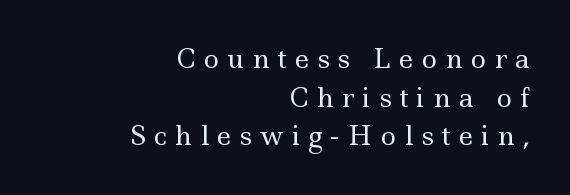
Q: Is the text bold? A: No.
Q: Is the text italic (slanted)? A: No, it is upright.
Q: Is the text underlined? A: No.
Q: How is the paragraph aligned? A: Right-aligned.
Q: Is the spacing between letters normal or unusually wide? A: Unusually wide.
Q: Is the spacing between lines tight, normal or loose? A: Normal.
